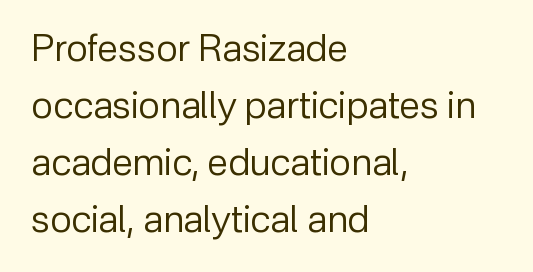
What stands out about the letter spacing? Nothing — it is the standard amount. The passage shown is not bold in any degree. This sample has the flowing, uneven cadence of proportional lettering. The font family rendered here belongs to the sans-serif group. Italic? Not at all — the glyphs are vertical.
